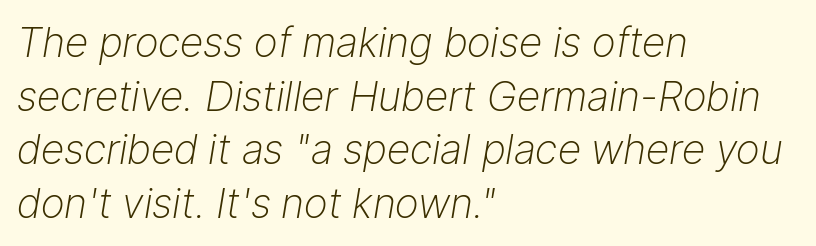
{"italic": "yes", "lean": "right", "slant_degrees": 9, "bold": "no", "weight": "light", "width": "normal", "stroke_contrast": "low", "x_height": "medium", "monospaced": "no", "underline": "no", "align": "left", "line_spacing": "normal", "line_spacing_ratio": 1.31, "letter_spacing": "normal", "letter_spacing_em": 0.0, "glyph_px": 41}
